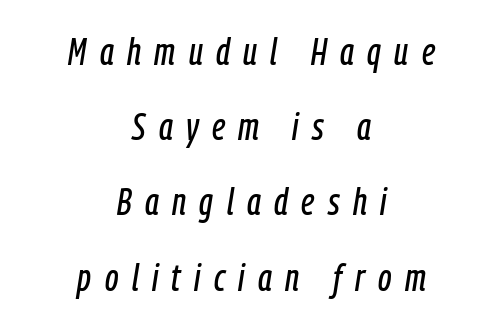
The image shows 38 px condensed type, italic (leaning right); set centered, loose line spacing (1.98x), unusually wide letter spacing (+0.35 em), not underlined; low stroke contrast and a medium x-height.
